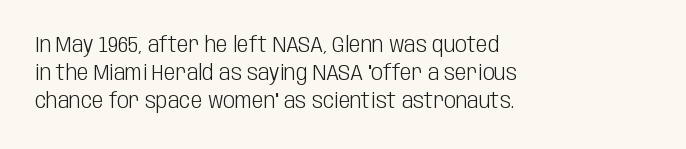
The paragraph has a hard left edge and a soft right edge. Rows of type keep a routine distance in the vertical direction. The letters sit at their default tracking, neither squeezed nor spread. Posture: vertical.
